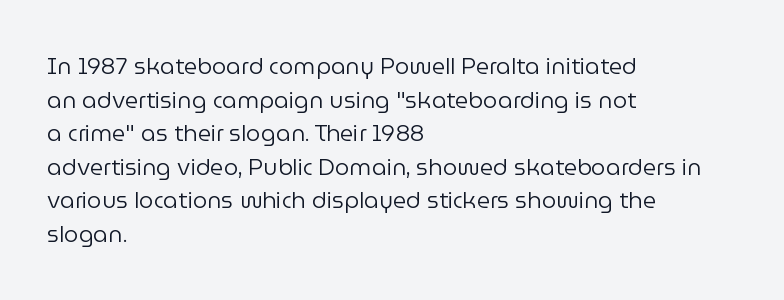
The image shows 23 px text type, upright; set left-aligned, normal line spacing (1.46x), normal letter spacing, not underlined.
